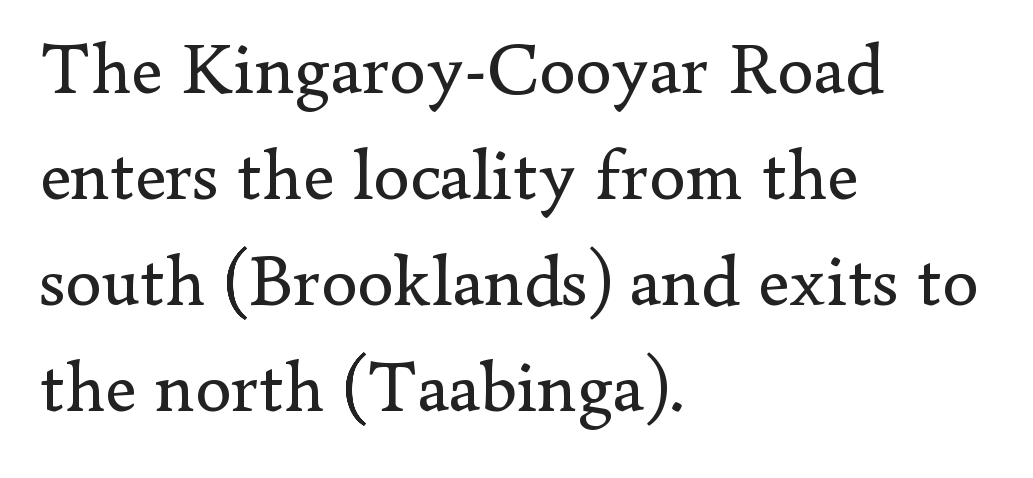
Q: Is the text bold? A: No.
Q: Is the text italic (slanted)? A: No, it is upright.
Q: Is the typeface a serif or a sans-serif typeface? A: Serif.
Q: Is the text underlined? A: No.
Q: How is the paragraph aligned? A: Left-aligned.
Q: Is the spacing between letters normal or unusually wide? A: Normal.
Q: Is the spacing between lines tight, normal or loose? A: Normal.
Q: Width (condensed, normal, or wide)? A: Normal.
Q: Stroke contrast? A: Low.
Q: x-height? A: Small.
Q: Monospaced? A: No.
